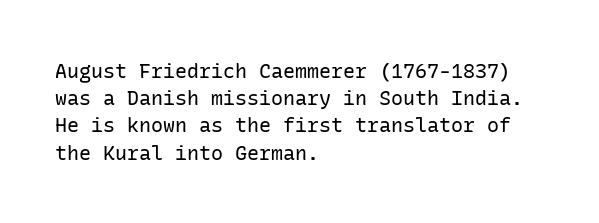
The text block is weighted toward the left margin, trailing off unevenly rightward. Summary of vertical rhythm: regular, with standard interline spacing. Spacing between characters is what you'd get straight out of the box. The letterforms sit at book weight or below.
